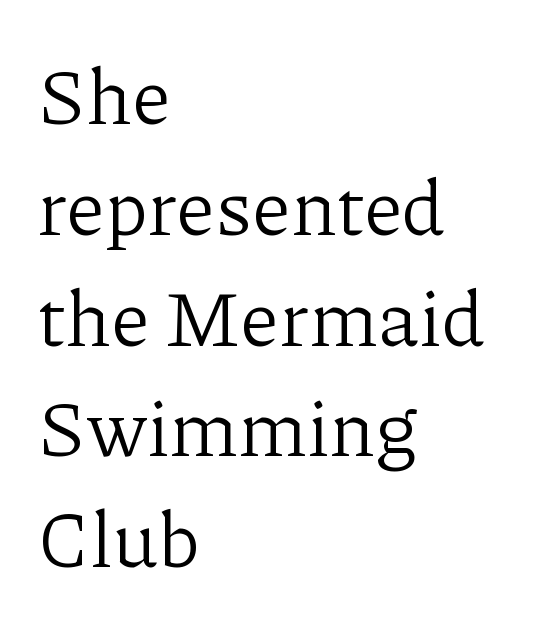
Spacing verdict: proportional, widths tailored to each character. Ordinary non-slanted type is in use. What's the leading like? Ordinary, nothing unusual. The font family rendered here belongs to the serif group.
